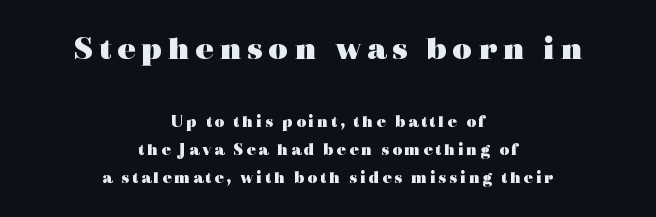
This sample uses a serif face. The words here are not underlined. The letters in the upper block stand taller than those in the block below. In terms of leading, this rendering sits right in the middle. Think of a printed novel: that variable character pitch is what you see here.
